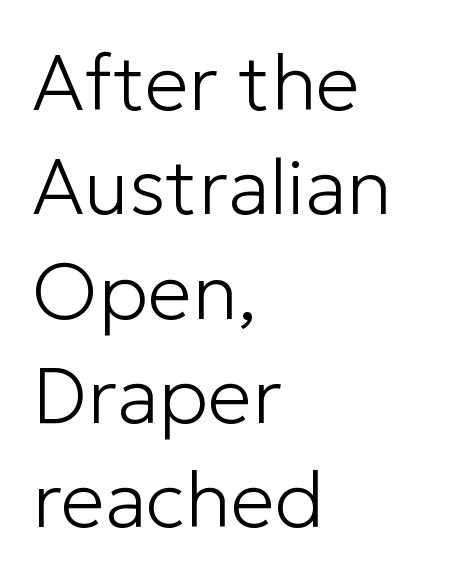
{"serif": "no", "italic": "no", "bold": "no", "weight": "light", "width": "normal", "stroke_contrast": "low", "x_height": "medium", "monospaced": "no", "underline": "no", "align": "left", "line_spacing": "normal", "line_spacing_ratio": 1.32, "letter_spacing": "normal", "letter_spacing_em": 0.0, "glyph_px": 79}
